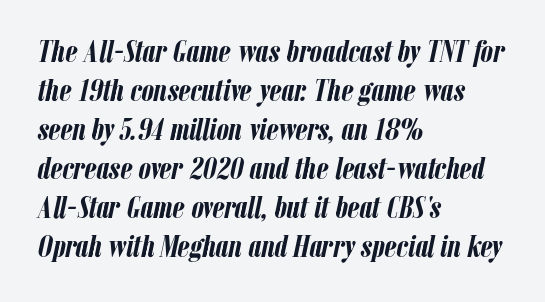
{"italic": "yes", "lean": "right", "slant_degrees": 12, "bold": "yes", "weight": "semibold", "width": "condensed", "stroke_contrast": "low", "x_height": "medium", "monospaced": "no", "underline": "no", "align": "left", "line_spacing": "normal", "line_spacing_ratio": 1.26, "letter_spacing": "normal", "letter_spacing_em": 0.0, "glyph_px": 31}
